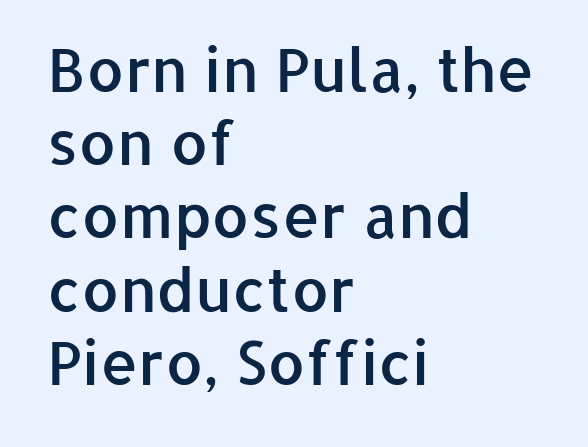
The image shows 60 px semibold sans-serif type, upright; set left-aligned, line spacing 1.22x, normal letter spacing, not underlined; low stroke contrast and a medium x-height.
